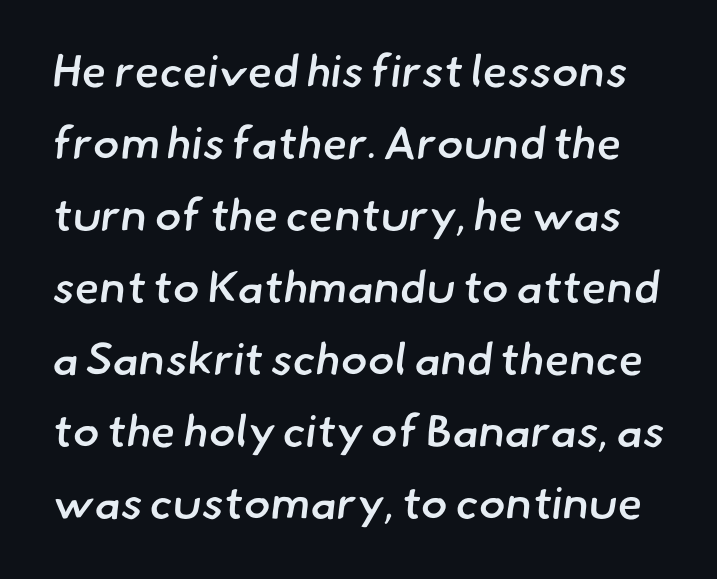
The image shows 45 px semibold sans-serif type; set normal line spacing (1.6x), normal letter spacing, not underlined; low stroke contrast and a small x-height.
